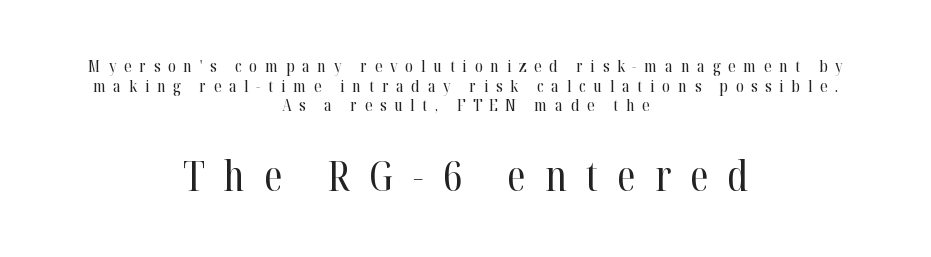
In terms of letterform style, serifs are clearly present. Reading down the block, each line starts at a different indent, mirrored at its end. The characters are drawn with everyday or finer stroke widths. Is this a fixed-width face? No — the glyphs have proportional, varying widths. Only glyphs here, with clear space below each row.
